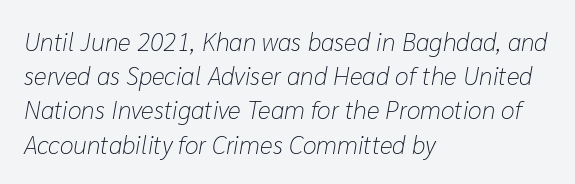
Q: Is the text bold? A: No.
Q: Is the text italic (slanted)? A: Yes, it leans right by about 10 degrees.
Q: Is the text underlined? A: No.
Q: How is the paragraph aligned? A: Left-aligned.
Q: Is the spacing between letters normal or unusually wide? A: Normal.
Q: Is the spacing between lines tight, normal or loose? A: Normal.
